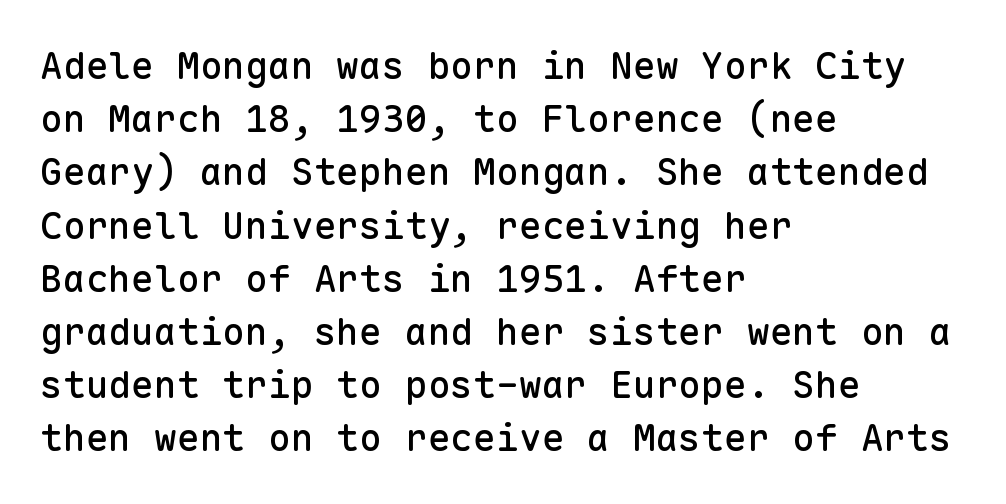
The image shows 38 px sans-serif type, upright, monospaced; set left-aligned, normal line spacing (1.4x), normal letter spacing, not underlined; low stroke contrast and a medium x-height.
